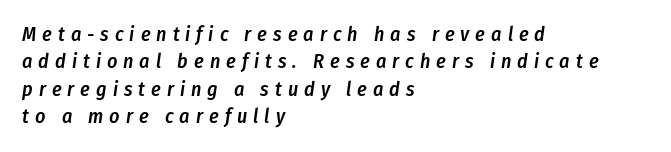
Weight: semibold (demi). The passage shown is not underscored anywhere. This is oblique type, the kind used for emphasis or titles. The block of text has a typical density, with ordinary space between rows.
